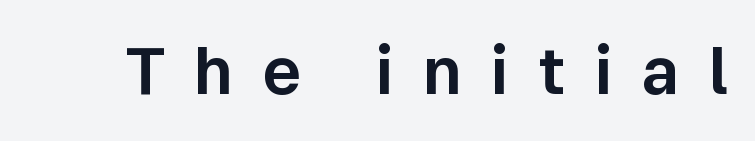
Classification — sans serif. Notice how the stems are strictly vertical — no italics here. The tracking reads as deliberately expanded to a designer's eye. Note the varied advance widths — an 'i' is clearly narrower than an 'm'.
